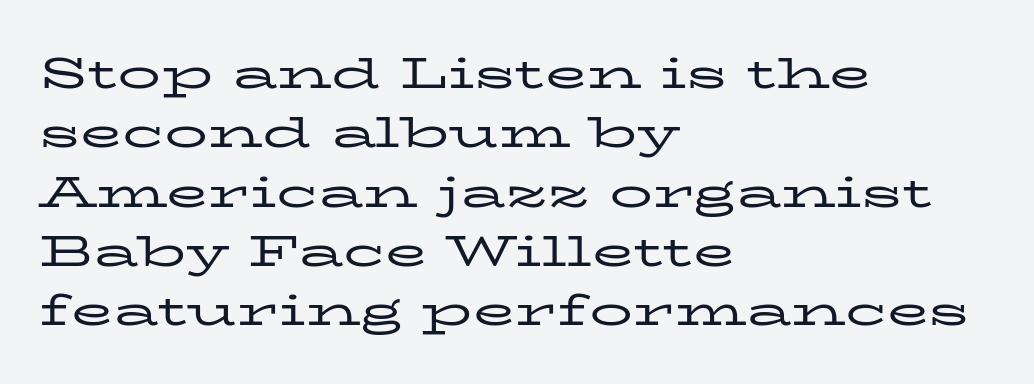
The image shows 43 px regular-weight, wide serif type, upright; set left-aligned, normal line spacing (1.38x), normal letter spacing, not underlined; low stroke contrast and a medium x-height.
